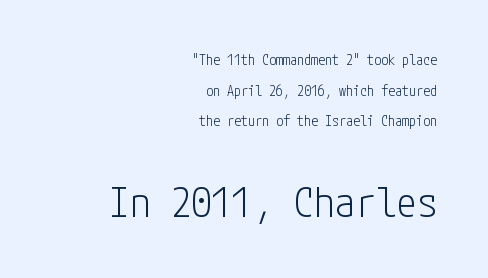
The image shows 41 px light, condensed sans-serif type, upright; set right-aligned, loose line spacing (2.19x), normal letter spacing, not underlined; the second (bottom) block is 2.93x larger; low stroke contrast and a medium x-height.
